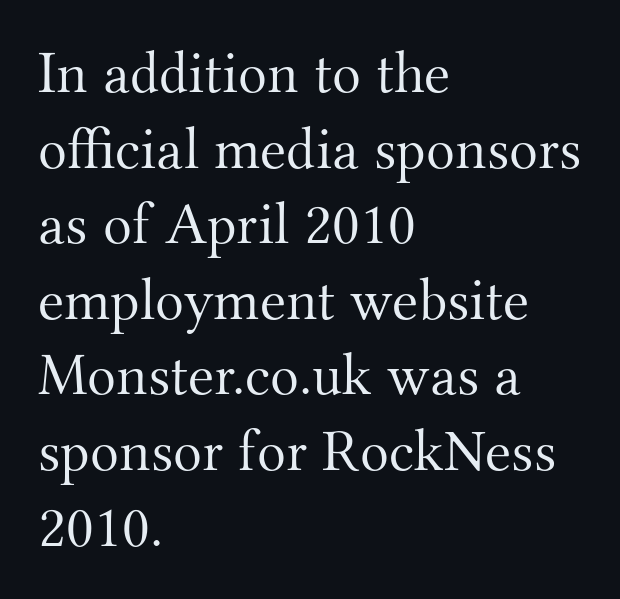
{"serif": "yes", "italic": "no", "bold": "no", "weight": "light", "width": "normal", "stroke_contrast": "medium", "x_height": "small", "monospaced": "no", "underline": "no", "align": "left", "line_spacing": "normal", "line_spacing_ratio": 1.26, "letter_spacing": "normal", "letter_spacing_em": 0.0, "glyph_px": 60}
